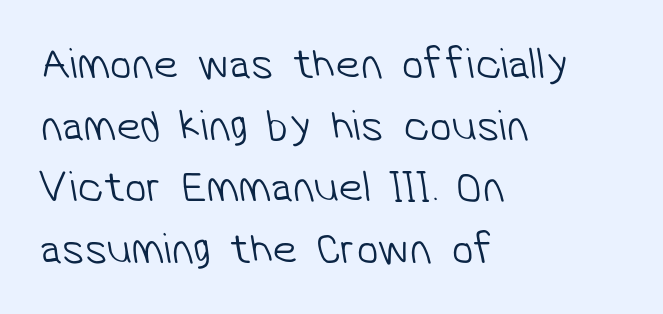
Q: Is the text bold? A: No.
Q: Is the typeface a serif or a sans-serif typeface? A: Sans-serif.
Q: Is the text underlined? A: No.
Q: How is the paragraph aligned? A: Left-aligned.
Q: Is the spacing between letters normal or unusually wide? A: Normal.
Q: Is the spacing between lines tight, normal or loose? A: Normal.
Q: Width (condensed, normal, or wide)? A: Normal.
Q: Stroke contrast? A: Low.
Q: x-height? A: Medium.
Q: Monospaced? A: No.
